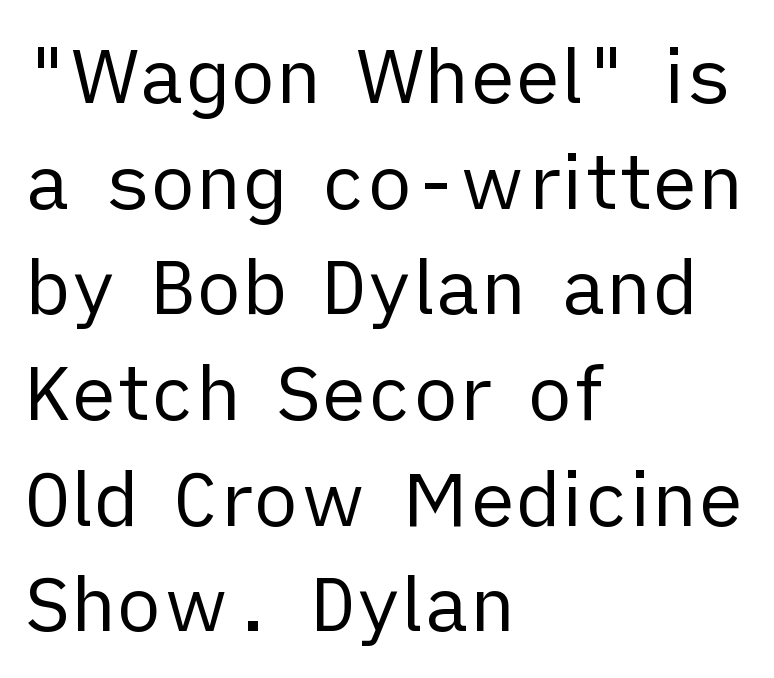
Line spacing here is normal. Notice how the passage keeps a crisp vertical edge on the left only. Stroke mass is kept to a normal reading level or below. A clean baseline with only descenders dipping below it. You could not count columns in this text — the font is proportionally spaced. Stroke terminals: plain, sans-serif.
